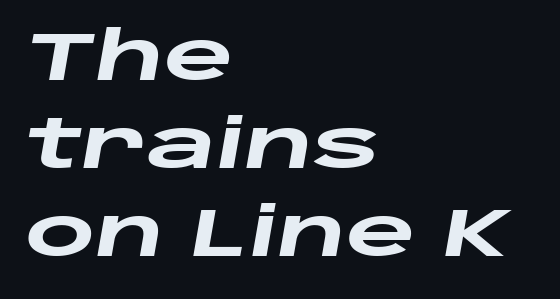
The passage shown leans; its letterforms are oblique. Normally led — the rows are evenly, conventionally spaced. Look at the tracking — it's just the regular setting, nothing added. Caption: multi-line text, flush left, ragged right.
